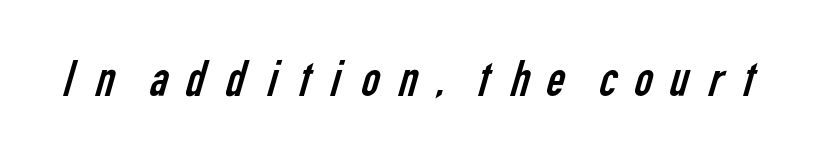
Q: Is the text bold? A: No.
Q: Is the typeface a serif or a sans-serif typeface? A: Sans-serif.
Q: Is the text underlined? A: No.
Q: Is the spacing between letters normal or unusually wide? A: Unusually wide.
Q: Width (condensed, normal, or wide)? A: Condensed.
Q: Stroke contrast? A: Low.
Q: x-height? A: Medium.
Q: Monospaced? A: No.
